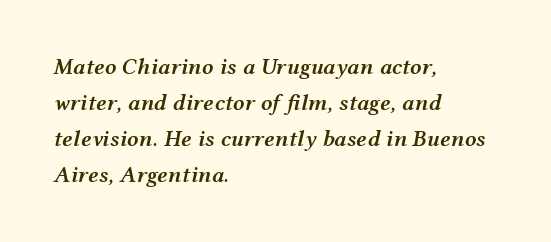
Descender tails drop into unmarked territory. Style check: oblique. In terms of letterspacing, this is plain default setting. Rows of type keep a routine distance in the vertical direction.
